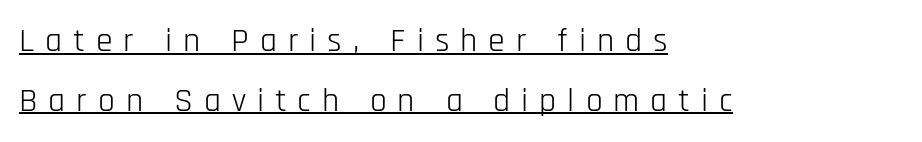
Do the characters align in a grid? No, the font is proportional. A baseline rule has been typeset under these characters. Stems and bowls with no extra thickness — not bold. The typography opts for an upright posture over an oblique one. The face used here is a sans, in the tradition of grotesques and geometrics.
